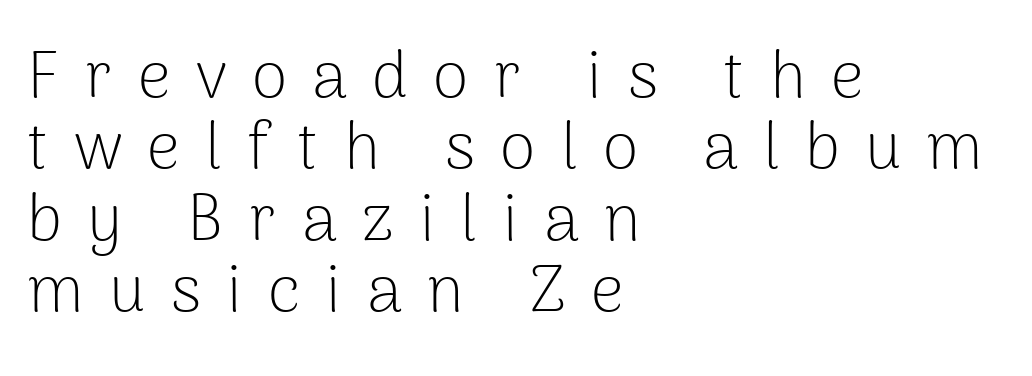
{"serif": "no", "italic": "no", "bold": "no", "weight": "light", "width": "normal", "stroke_contrast": "low", "x_height": "medium", "monospaced": "no", "underline": "no", "align": "left", "line_spacing": "tight", "line_spacing_ratio": 1.1, "letter_spacing": "wide", "letter_spacing_em": 0.39, "glyph_px": 65}
